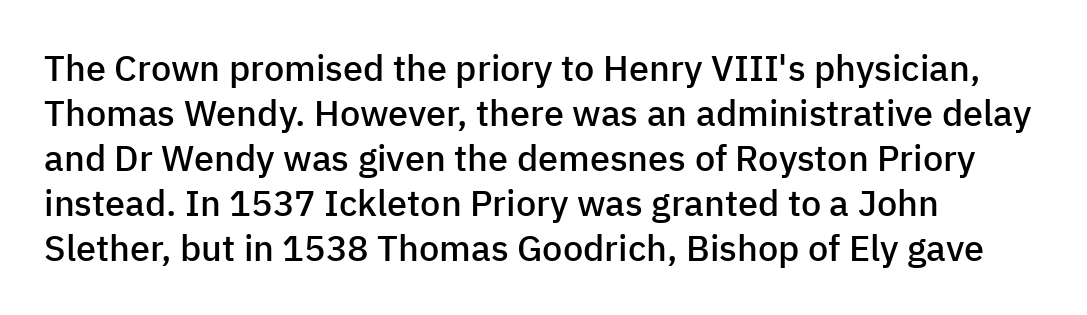
{"serif": "no", "italic": "no", "bold": "semi", "weight": "semibold", "width": "normal", "stroke_contrast": "low", "x_height": "medium", "monospaced": "no", "underline": "no", "align": "left", "line_spacing": "normal", "line_spacing_ratio": 1.25, "letter_spacing": "normal", "letter_spacing_em": 0.0, "glyph_px": 36}
